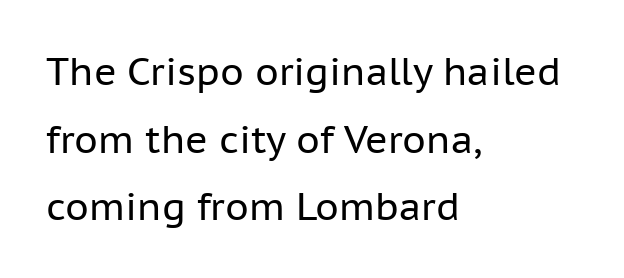
{"serif": "no", "italic": "no", "bold": "no", "weight": "regular", "width": "normal", "stroke_contrast": "low", "x_height": "medium", "monospaced": "no", "underline": "no", "align": "left", "line_spacing_ratio": 1.78, "letter_spacing": "normal", "letter_spacing_em": 0.0, "glyph_px": 38}
